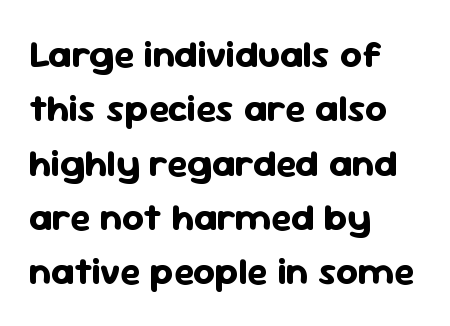
The image shows 38 px bold sans-serif type, upright; set left-aligned, normal line spacing (1.43x), normal letter spacing, not underlined; low stroke contrast and a medium x-height.
